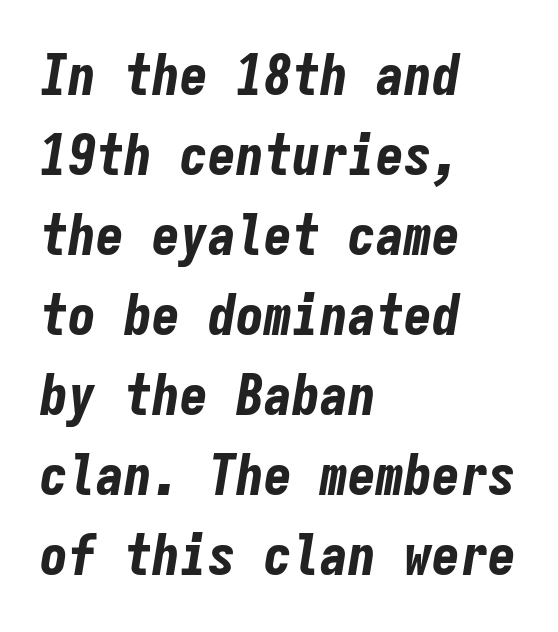
Q: Is the text bold? A: Yes.
Q: Is the text italic (slanted)? A: Yes, it leans right by about 9 degrees.
Q: Is the text underlined? A: No.
Q: How is the paragraph aligned? A: Left-aligned.
Q: Is the spacing between letters normal or unusually wide? A: Normal.
Q: Is the spacing between lines tight, normal or loose? A: Normal.
Q: Width (condensed, normal, or wide)? A: Condensed.
Q: Stroke contrast? A: Low.
Q: x-height? A: Medium.
Q: Monospaced? A: Yes.
